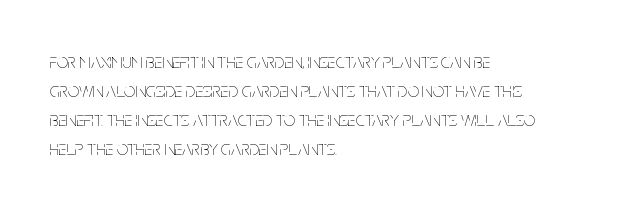
The image shows 20 px text type, upright; set left-aligned, normal line spacing (1.45x), normal letter spacing, not underlined.
